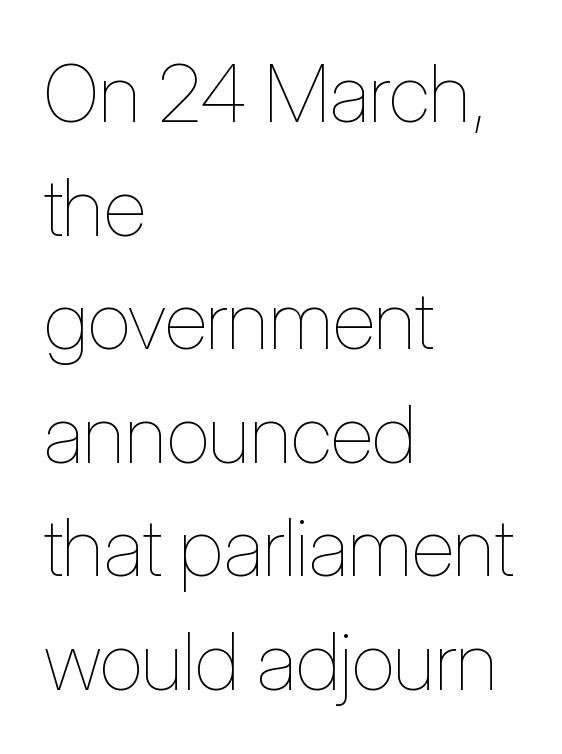
Any mark beneath the type? The region is blank. The typeface has the unassuming heft of standard copy or less. Baseline-to-baseline distance is the conventional proportion of letter height. A student would call this left alignment; a typographer would say flush left, rag right. Italic? Not at all — the glyphs are vertical. Spacing between characters is what you'd get straight out of the box.
